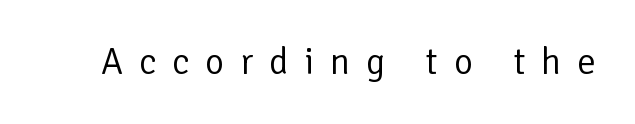
Stem width sits at or under what a default text font uses. Ordinary non-slanted type is in use. A typesetter would call this heavily tracked-out type. Quick note: underline off.
